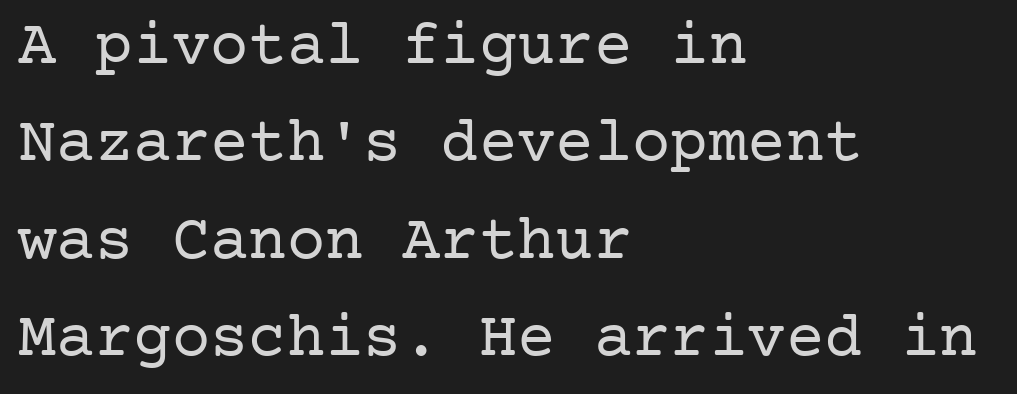
The image shows 64 px regular-weight serif type, upright; set left-aligned, normal line spacing (1.52x), normal letter spacing, not underlined; low stroke contrast and a medium x-height.
